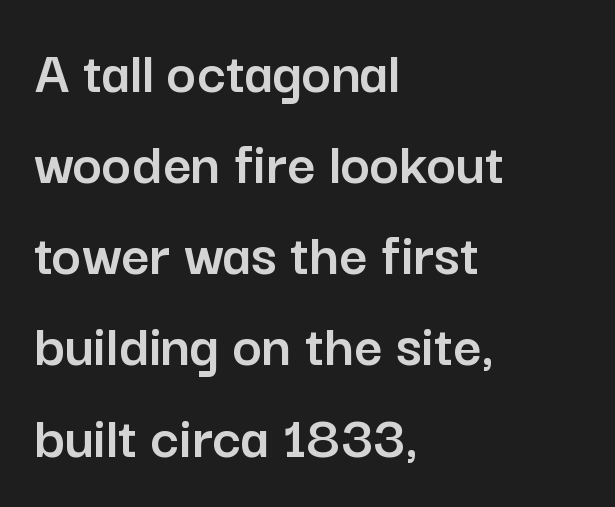
In terms of letterspacing, this is plain default setting. Which margin do the lines hug? The left one — the right edge is uneven. The leading is moderate, giving the passage an even texture. Do the characters align in a grid? No, the font is proportional.
